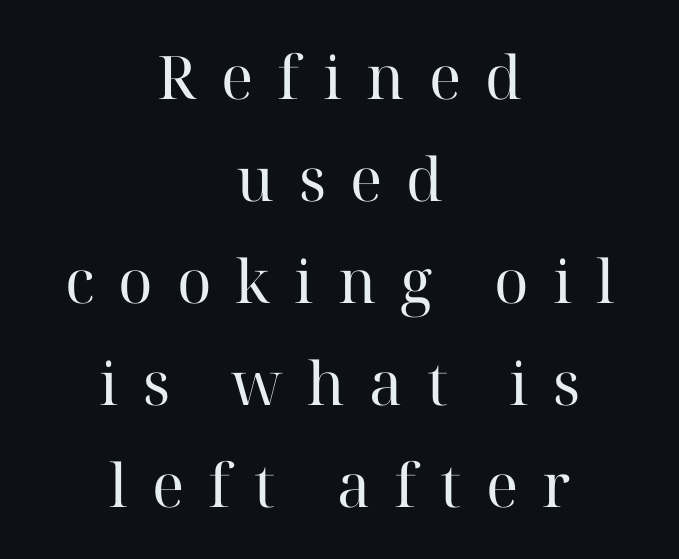
Q: Is the text bold? A: No.
Q: Is the text italic (slanted)? A: No, it is upright.
Q: Is the typeface a serif or a sans-serif typeface? A: Serif.
Q: Is the text underlined? A: No.
Q: How is the paragraph aligned? A: Centered.
Q: Is the spacing between letters normal or unusually wide? A: Unusually wide.
Q: Is the spacing between lines tight, normal or loose? A: Normal.
Q: Width (condensed, normal, or wide)? A: Normal.
Q: Stroke contrast? A: High.
Q: x-height? A: Medium.
Q: Monospaced? A: No.
